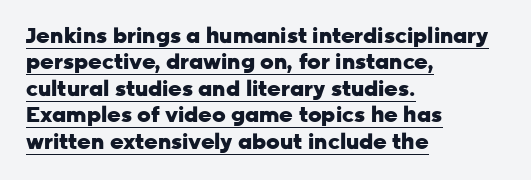
{"italic": "no", "bold": "yes", "underline": "yes", "align": "left", "line_spacing": "normal", "line_spacing_ratio": 1.26, "letter_spacing": "normal", "letter_spacing_em": 0.0, "glyph_px": 21}
